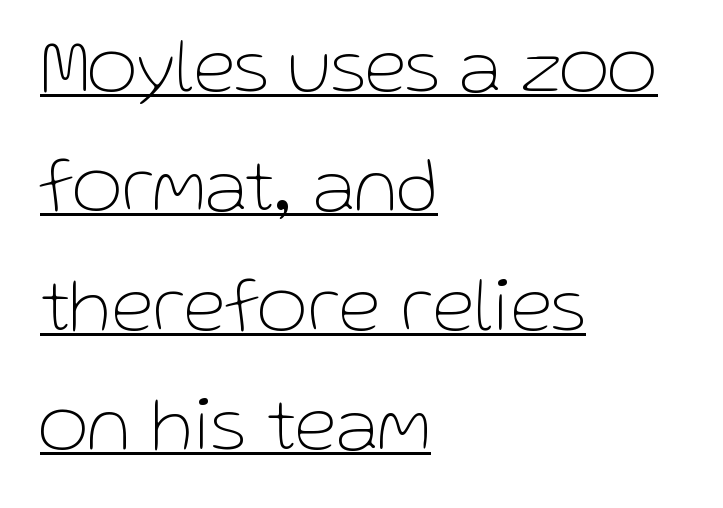
The image shows 77 px thin sans-serif type, upright; set left-aligned, normal line spacing (1.55x), normal letter spacing, underlined; low stroke contrast and a medium x-height.
